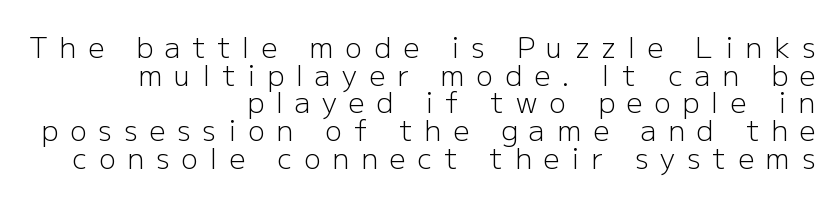
{"serif": "no", "italic": "no", "bold": "no", "weight": "light", "width": "normal", "stroke_contrast": "low", "x_height": "medium", "monospaced": "no", "underline": "no", "align": "right", "line_spacing": "tight", "line_spacing_ratio": 0.99, "letter_spacing": "wide", "letter_spacing_em": 0.43, "glyph_px": 28}
